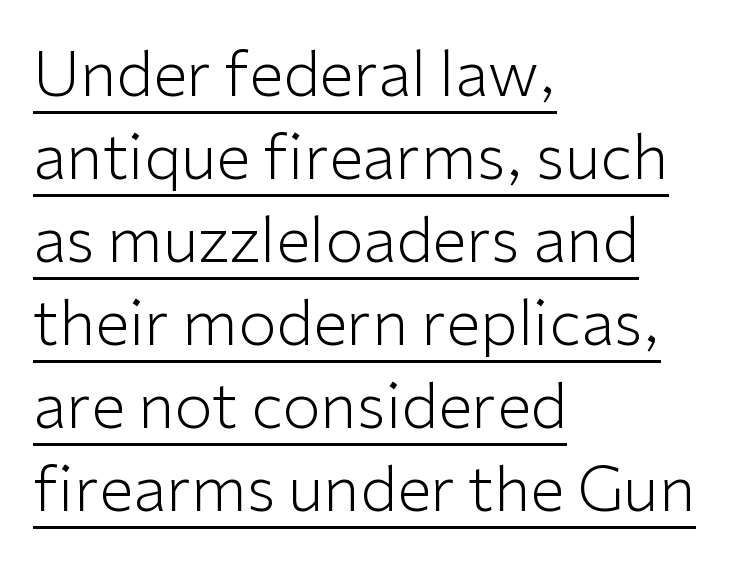
The image shows 62 px light sans-serif type, upright; set left-aligned, normal line spacing (1.34x), normal letter spacing, underlined; low stroke contrast and a medium x-height.
